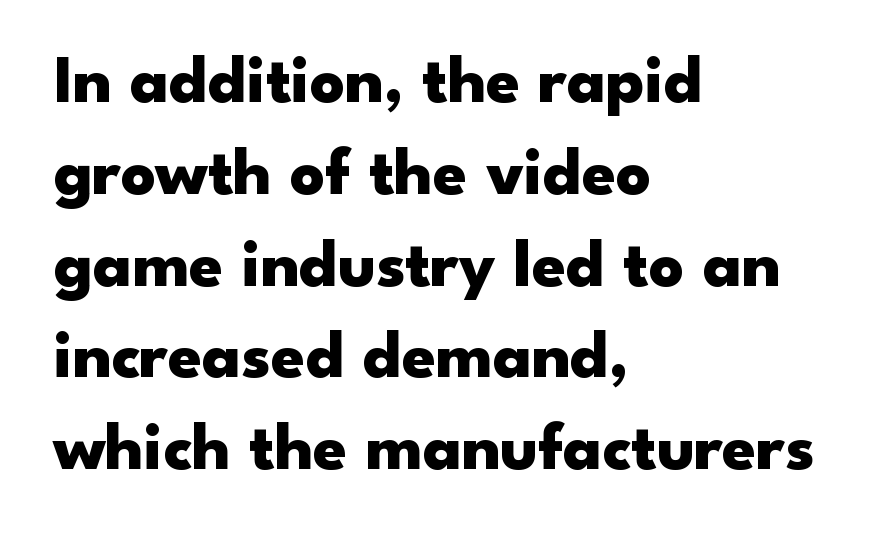
Nothing sits at the stroke ends, so this counts as sans-serif. A full-strength bold gives these letters their thick strokes. Interline gaps are of average width in this sample. The baseline area is clear. Each letter keeps its own natural width here, so spacing adapts to shape. There is no visible air inserted between adjacent glyphs.
